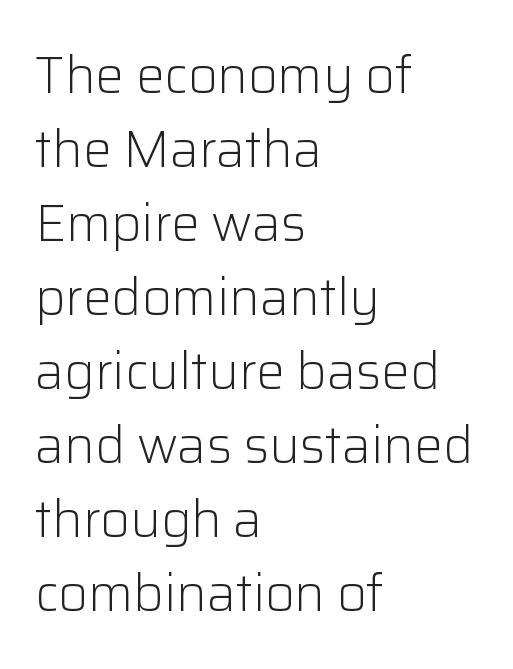
{"serif": "no", "italic": "no", "bold": "no", "weight": "light", "width": "normal", "stroke_contrast": "low", "x_height": "medium", "monospaced": "no", "underline": "no", "align": "left", "line_spacing": "normal", "line_spacing_ratio": 1.45, "letter_spacing": "normal", "letter_spacing_em": 0.0, "glyph_px": 51}
